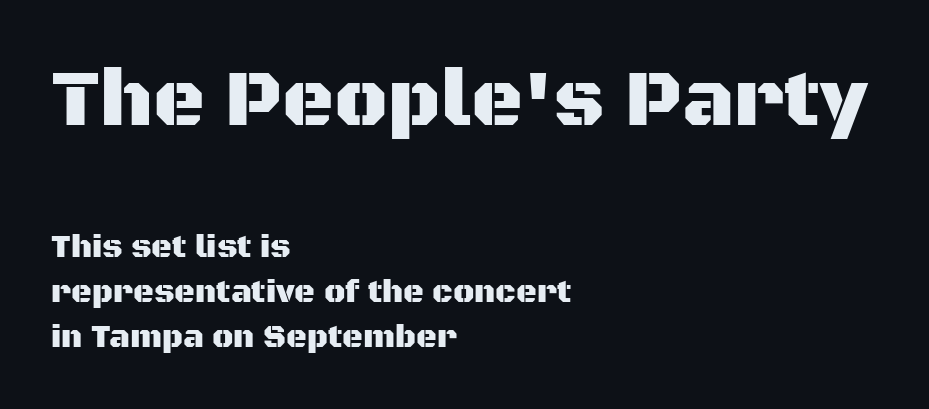
{"serif": "no", "italic": "no", "width": "normal", "stroke_contrast": "medium", "x_height": "large", "monospaced": "no", "underline": "no", "align": "left", "line_spacing": "normal", "line_spacing_ratio": 1.4, "letter_spacing": "normal", "letter_spacing_em": 0.0, "larger_block": "first", "size_ratio": 2.5, "glyph_px": 80}
